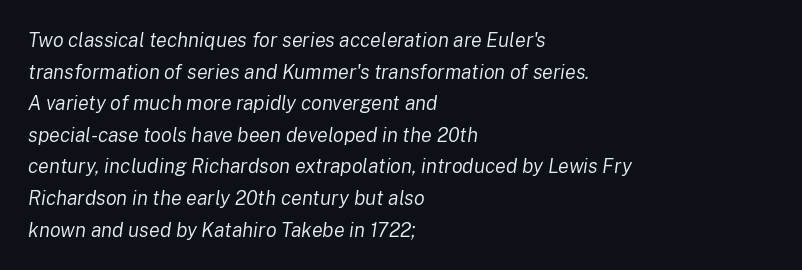
The image shows 20 px text type, italic (leaning right); set left-aligned, normal line spacing (1.58x), normal letter spacing, not underlined.
